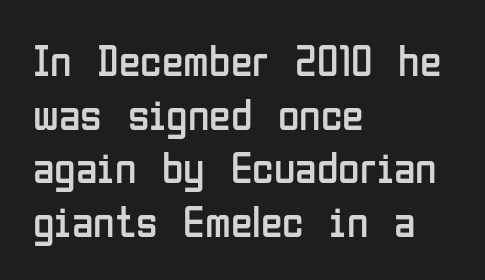
Q: Is the text bold? A: No.
Q: Is the text italic (slanted)? A: No, it is upright.
Q: Is the typeface a serif or a sans-serif typeface? A: Sans-serif.
Q: Is the text underlined? A: No.
Q: How is the paragraph aligned? A: Left-aligned.
Q: Is the spacing between letters normal or unusually wide? A: Normal.
Q: Width (condensed, normal, or wide)? A: Condensed.
Q: Stroke contrast? A: Low.
Q: x-height? A: Medium.
Q: Monospaced? A: No.
